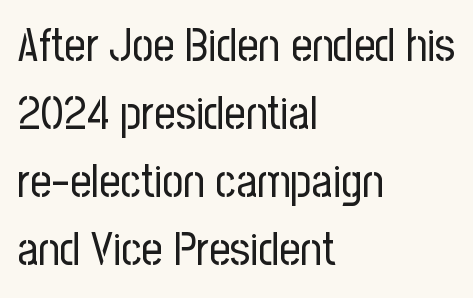
Tracking here is standard; glyphs follow each other at the usual distance. The space beneath each line is pristine and unruled. Casual observation: everything's shoved over to the left. Vertical stems look standard width or narrower in stroke. Rows of type keep a routine distance in the vertical direction.
